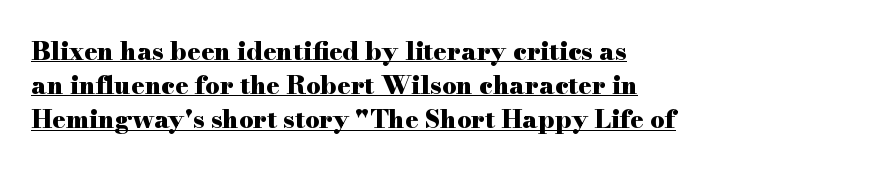
{"italic": "no", "bold": "yes", "underline": "yes", "align": "left", "line_spacing": "normal", "line_spacing_ratio": 1.37, "letter_spacing": "normal", "letter_spacing_em": 0.0, "glyph_px": 25}
